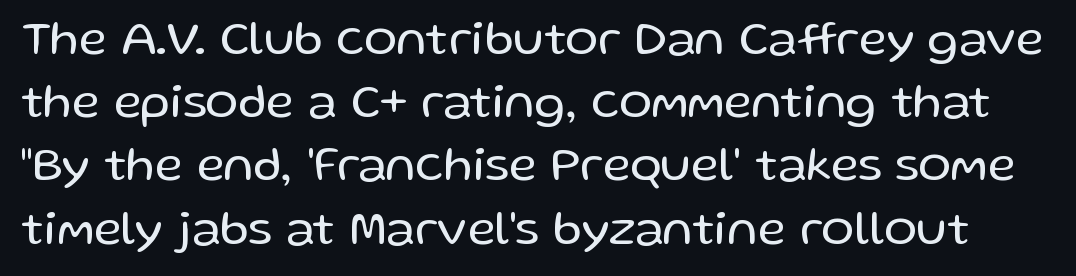
Does the leading feel generous? No, just average. The rendering uses natural spacing where letterforms have individual widths. This sample uses plain, unmodified letter spacing. Stems here are at most as thick as an everyday book face. It's the straight-up-and-down kind of type.
